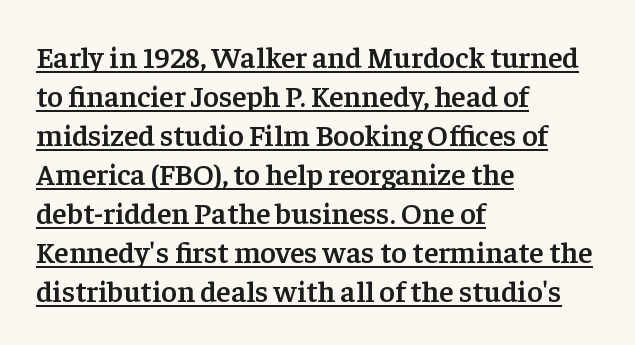
{"serif": "yes", "italic": "no", "bold": "semi", "weight": "semibold", "width": "normal", "stroke_contrast": "low", "x_height": "medium", "monospaced": "no", "underline": "yes", "align": "left", "line_spacing": "normal", "line_spacing_ratio": 1.3, "letter_spacing": "normal", "letter_spacing_em": 0.0, "glyph_px": 30}
